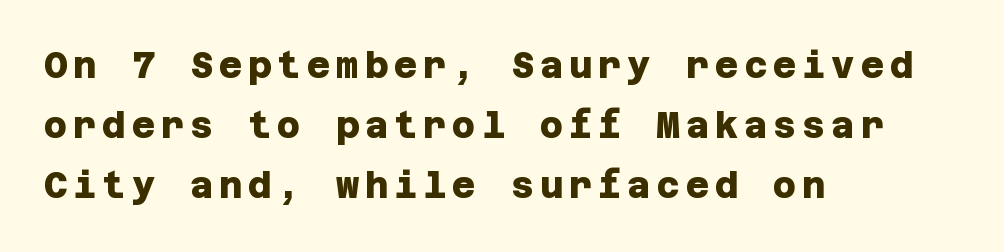
Q: Is the text bold? A: Yes.
Q: Is the typeface a serif or a sans-serif typeface? A: Sans-serif.
Q: Is the text underlined? A: No.
Q: How is the paragraph aligned? A: Left-aligned.
Q: Is the spacing between lines tight, normal or loose? A: Normal.
Q: Width (condensed, normal, or wide)? A: Normal.
Q: Stroke contrast? A: Low.
Q: x-height? A: Large.
